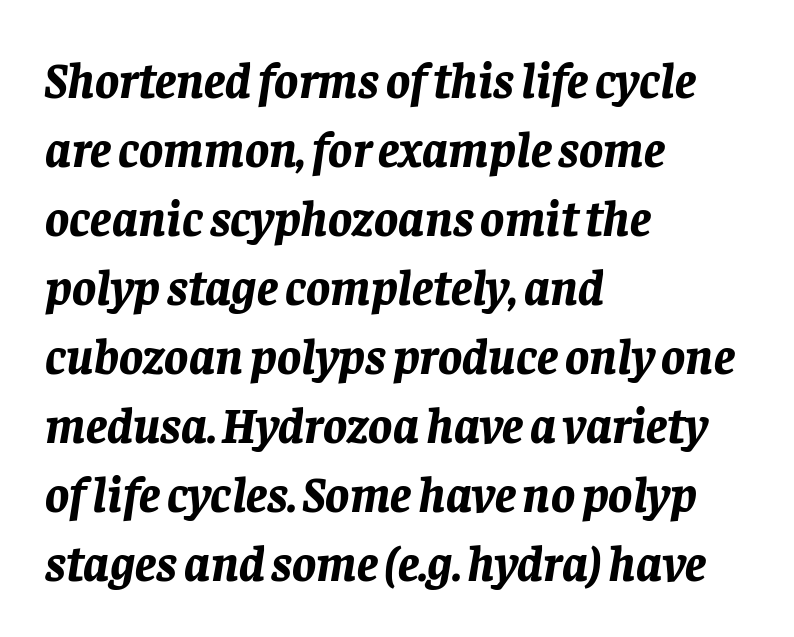
The image shows 50 px bold type, italic (leaning right); set left-aligned, normal line spacing (1.38x), normal letter spacing, not underlined; low stroke contrast and a large x-height.
